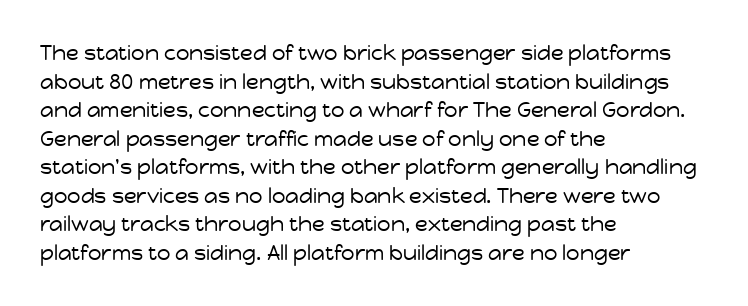
Q: Is the text bold? A: No.
Q: Is the text italic (slanted)? A: No, it is upright.
Q: Is the text underlined? A: No.
Q: How is the paragraph aligned? A: Left-aligned.
Q: Is the spacing between letters normal or unusually wide? A: Normal.
Q: Is the spacing between lines tight, normal or loose? A: Normal.
